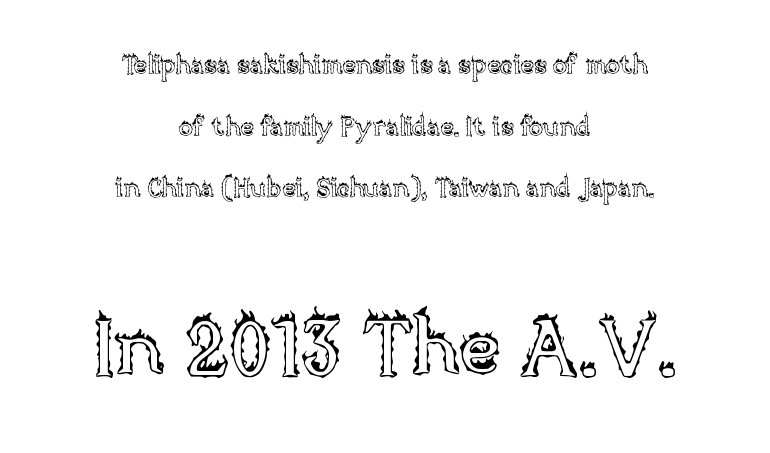
The image shows 79 px text type, upright; set centered, loose line spacing (2.37x), normal letter spacing, not underlined; the second (bottom) block is 3.04x larger; a large x-height.
